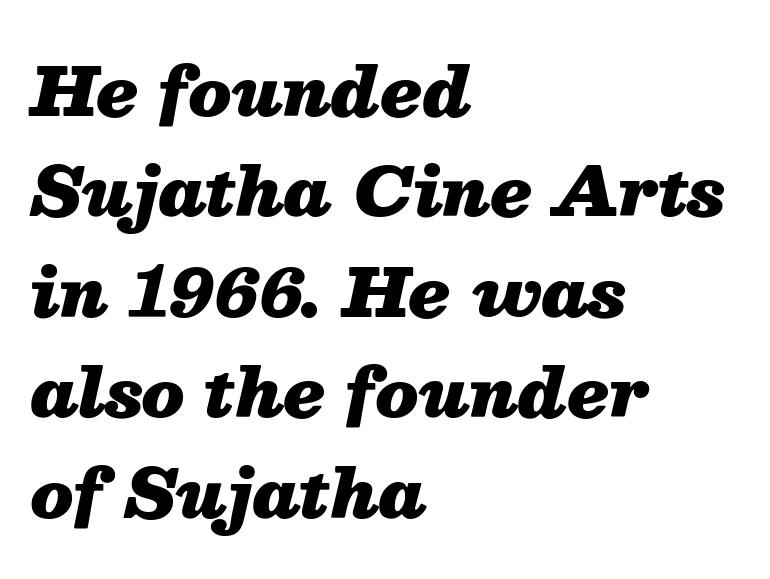
Q: Is the text bold? A: Yes.
Q: Is the text italic (slanted)? A: Yes, it leans right by about 13 degrees.
Q: Is the text underlined? A: No.
Q: How is the paragraph aligned? A: Left-aligned.
Q: Is the spacing between letters normal or unusually wide? A: Normal.
Q: Is the spacing between lines tight, normal or loose? A: Normal.
Q: Width (condensed, normal, or wide)? A: Normal.
Q: Stroke contrast? A: Medium.
Q: x-height? A: Medium.
Q: Monospaced? A: No.
